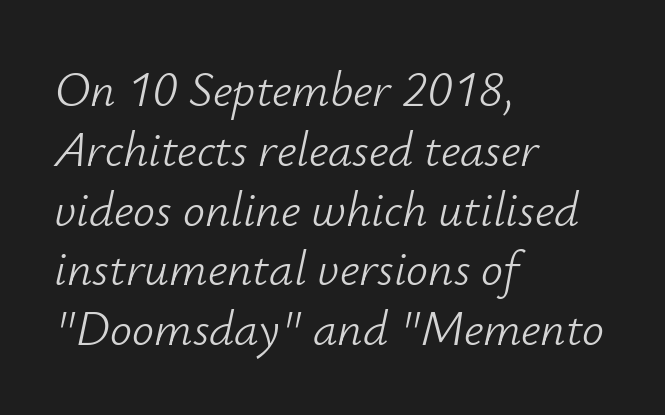
Beneath every word, the page is bare. Tracking here is standard; glyphs follow each other at the usual distance. These lines are set flush left with a ragged right edge. Unbolded letterforms with no extra heft. You could not count columns in this text — the font is proportionally spaced.
